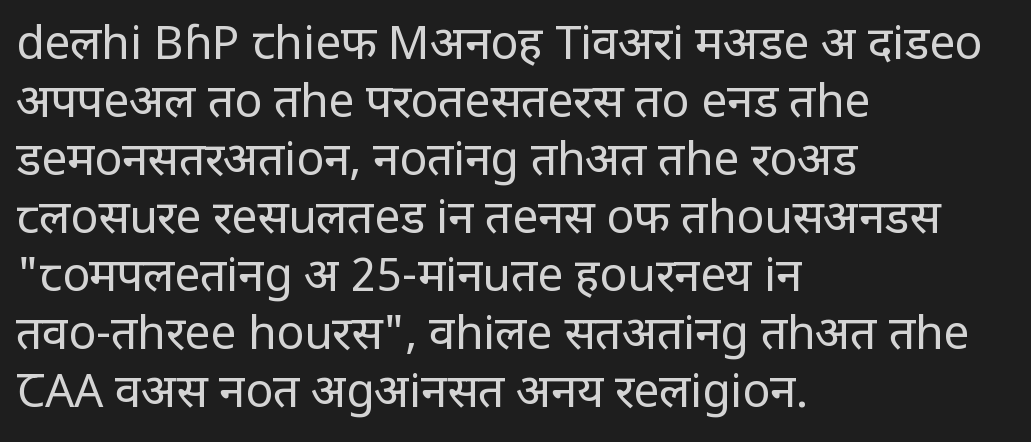
The image shows 46 px regular-weight, condensed sans-serif type, upright; set left-aligned, normal line spacing (1.26x), normal letter spacing, not underlined; low stroke contrast and a large x-height.
